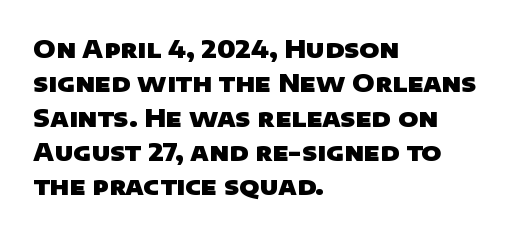
{"bold": "yes", "underline": "no", "align": "left", "line_spacing": "normal", "line_spacing_ratio": 1.43, "letter_spacing": "normal", "letter_spacing_em": 0.0, "glyph_px": 24}
